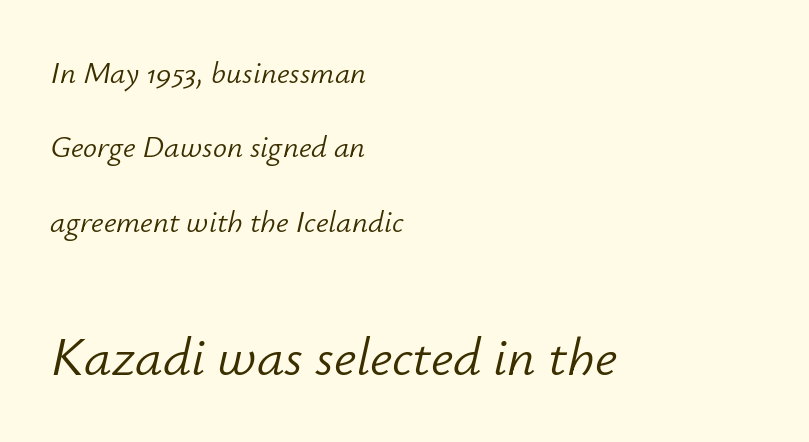
Does the leading feel generous? Absolutely, it's lavish. These lines keep a tight, regular rhythm from letter to letter. Yep, that's italic — everything's leaning. Type size steps up from the first block to the second. Looks like regular typesetting: each glyph gets only the width it needs.
